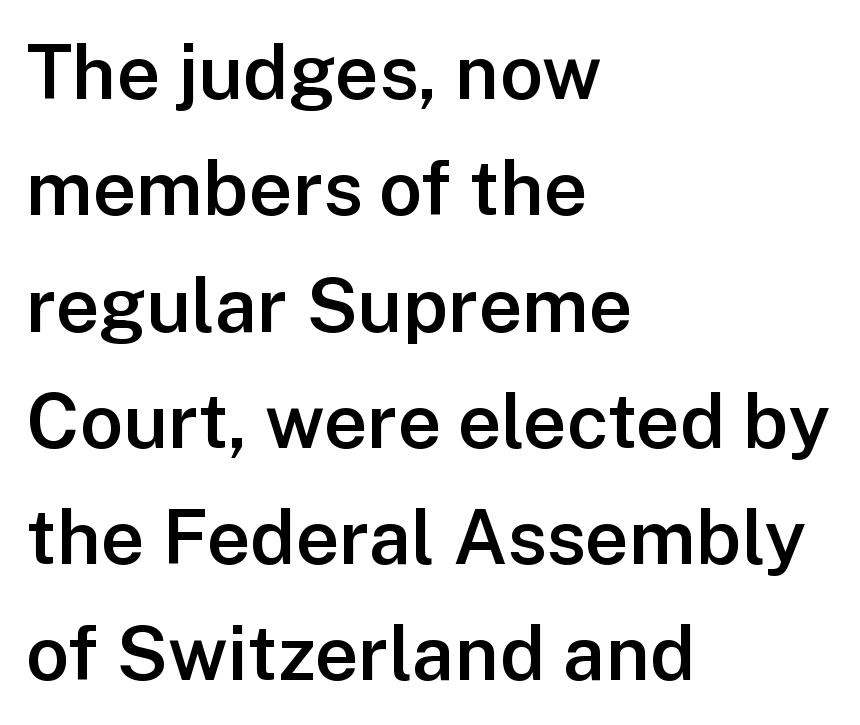
Q: Is the text bold? A: Semi-bold.
Q: Is the text italic (slanted)? A: No, it is upright.
Q: Is the typeface a serif or a sans-serif typeface? A: Sans-serif.
Q: Is the text underlined? A: No.
Q: How is the paragraph aligned? A: Left-aligned.
Q: Is the spacing between letters normal or unusually wide? A: Normal.
Q: Is the spacing between lines tight, normal or loose? A: Normal.
Q: Width (condensed, normal, or wide)? A: Normal.
Q: Stroke contrast? A: Low.
Q: x-height? A: Medium.
Q: Monospaced? A: No.
